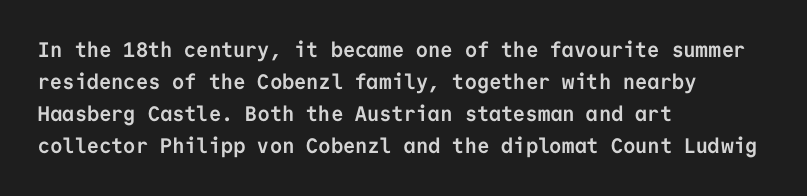
The image shows 21 px bold type, upright; set left-aligned, normal line spacing (1.52x), normal letter spacing, not underlined.
